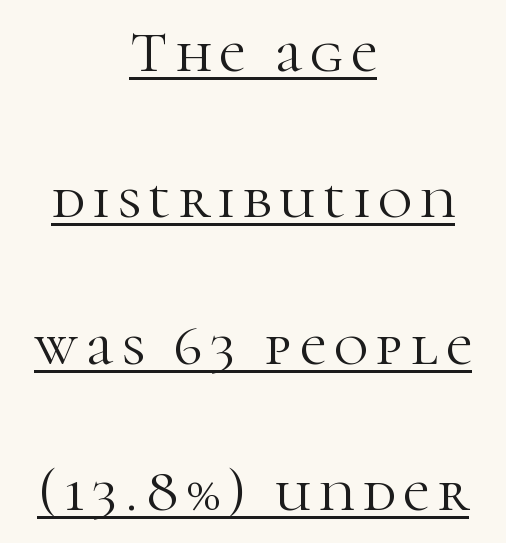
The image shows 59 px light serif type, upright; set centered, loose line spacing (2.48x), underlined; high stroke contrast and a medium x-height.
